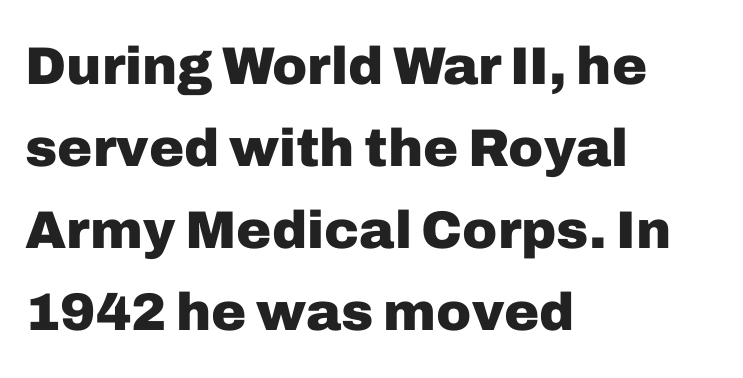
The image shows 53 px heavy sans-serif type, upright; set left-aligned, normal line spacing (1.55x), normal letter spacing, not underlined; low stroke contrast and a medium x-height.
